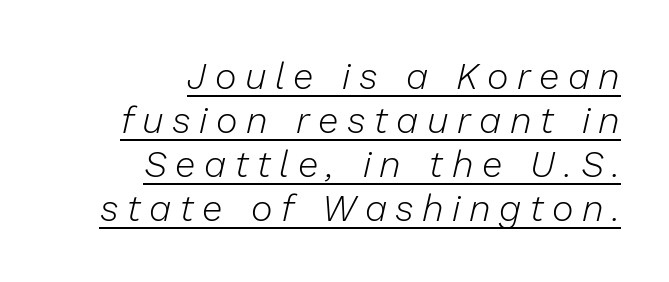
The image shows 37 px light type, italic (leaning right); set right-aligned, line spacing 1.19x, unusually wide letter spacing (+0.23 em), underlined; low stroke contrast and a medium x-height.
